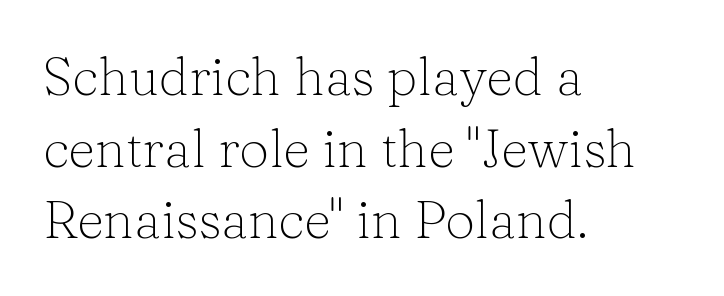
The face used here is rendered with its standard letterfit. The face used here is proportionally spaced, like ordinary book or web type. Letters rest on an invisible, unmarked baseline. This block has exactly the height ordinary leading produces.
